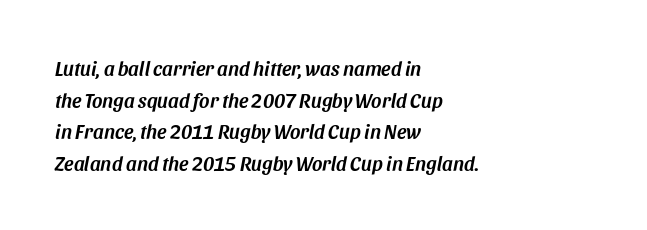
Each word holds together tightly as a unit, with standard inter-letter gaps. Alignment: flush left. Does the lettering tilt? It does — this is italic. Check the space under the baseline: it is left empty.
